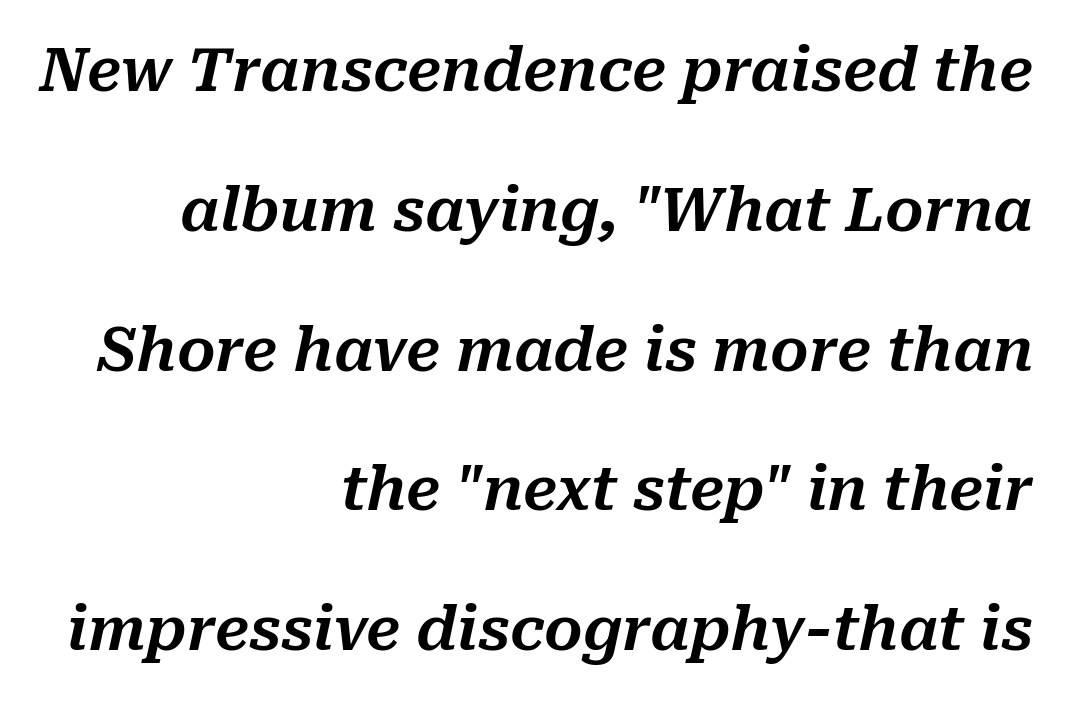
Q: Is the text italic (slanted)? A: Yes, it leans right by about 10 degrees.
Q: Is the text underlined? A: No.
Q: How is the paragraph aligned? A: Right-aligned.
Q: Is the spacing between letters normal or unusually wide? A: Normal.
Q: Is the spacing between lines tight, normal or loose? A: Loose.
Q: Width (condensed, normal, or wide)? A: Normal.
Q: Stroke contrast? A: Medium.
Q: x-height? A: Medium.
Q: Monospaced? A: No.
